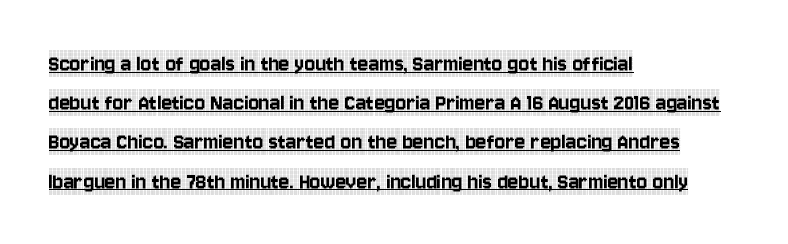
The image shows 25 px text type, upright; set left-aligned, normal line spacing (1.57x), normal letter spacing, underlined.
